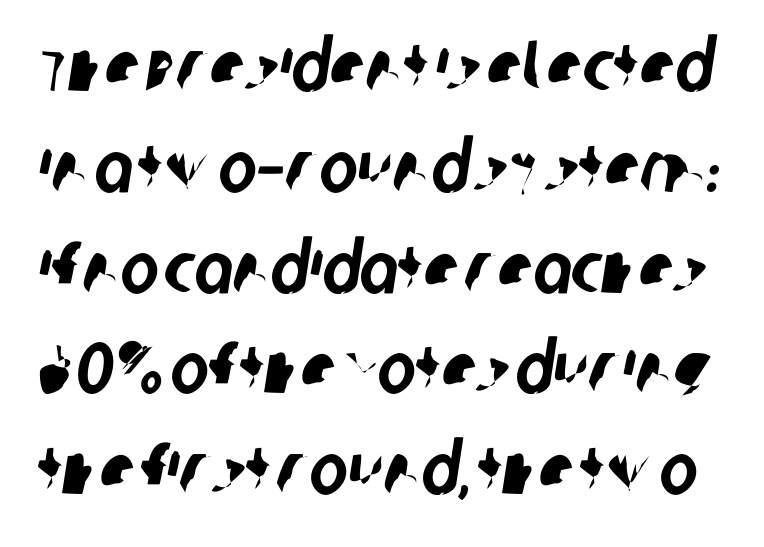
The image shows 72 px condensed sans-serif type; set normal line spacing (1.4x), normal letter spacing, not underlined; low stroke contrast and a large x-height.
